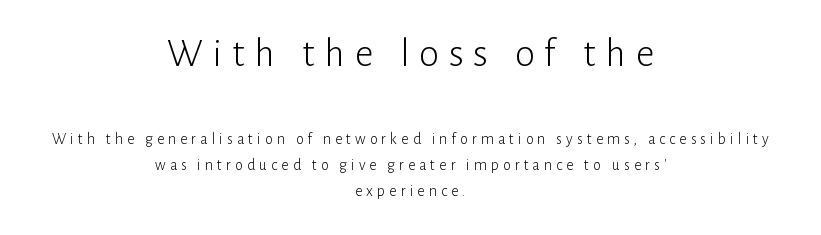
The emphasis by scale lands on block number one, above. In terms of leading, this rendering sits right in the middle. Quick note: not italic, upright. The strokes carry an ordinary text weight at most.
